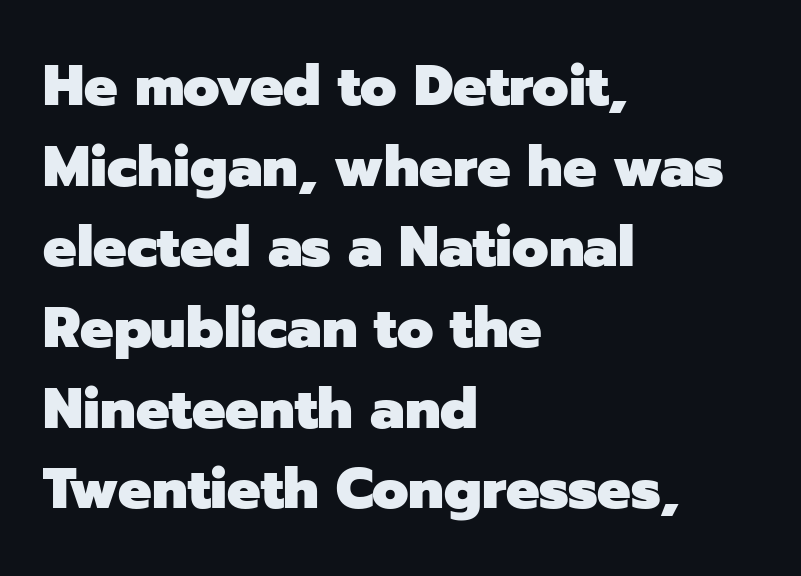
The image shows 56 px heavy sans-serif type, upright; set left-aligned, normal line spacing (1.44x), normal letter spacing, not underlined; low stroke contrast and a medium x-height.
